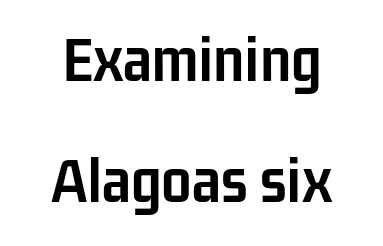
{"serif": "no", "italic": "no", "bold": "yes", "weight": "semibold", "width": "condensed", "stroke_contrast": "low", "x_height": "medium", "monospaced": "no", "underline": "no", "align": "center", "line_spacing_ratio": 1.78, "letter_spacing": "normal", "letter_spacing_em": 0.0, "glyph_px": 68}
